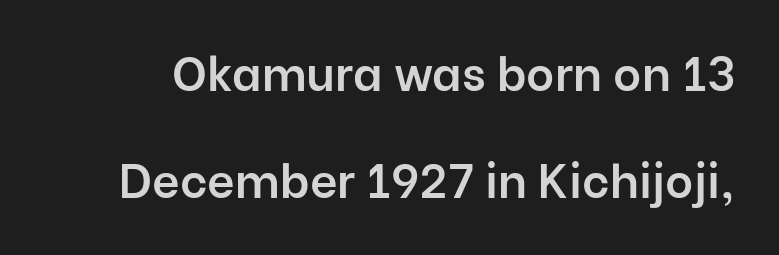
{"serif": "no", "italic": "no", "bold": "semi", "weight": "semibold", "width": "normal", "stroke_contrast": "low", "x_height": "medium", "monospaced": "no", "underline": "no", "line_spacing": "loose", "line_spacing_ratio": 2.22, "letter_spacing": "normal", "letter_spacing_em": 0.0, "glyph_px": 48}
